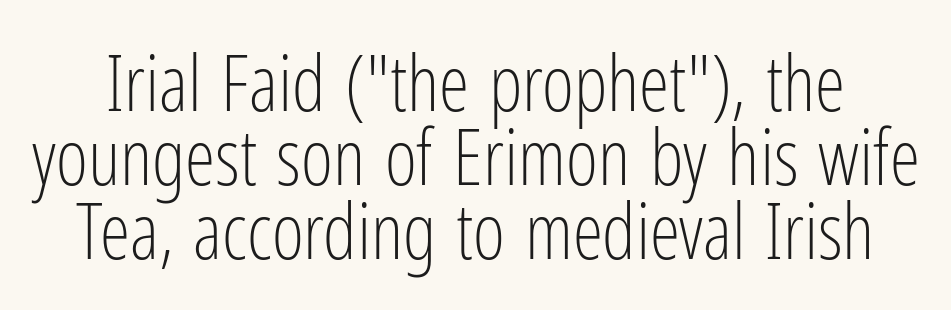
In terms of posture, this sample is upright. Is there much room between lines? No — they nearly touch. Check the space under the baseline: it is left empty. No feet cap the strokes, marking this as sans-serif type.
